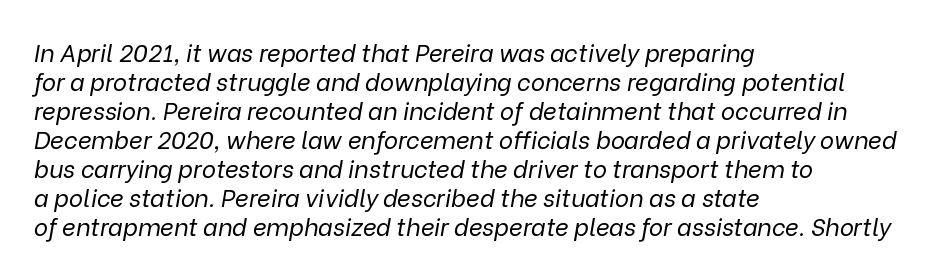
Caption: face not bold, strokes unweighted. Where is the straight margin? On the left. The font's italic variant was chosen for this text. Glance below the letters and you will spot only blank space. The rendering keeps characters at their native spacing.
